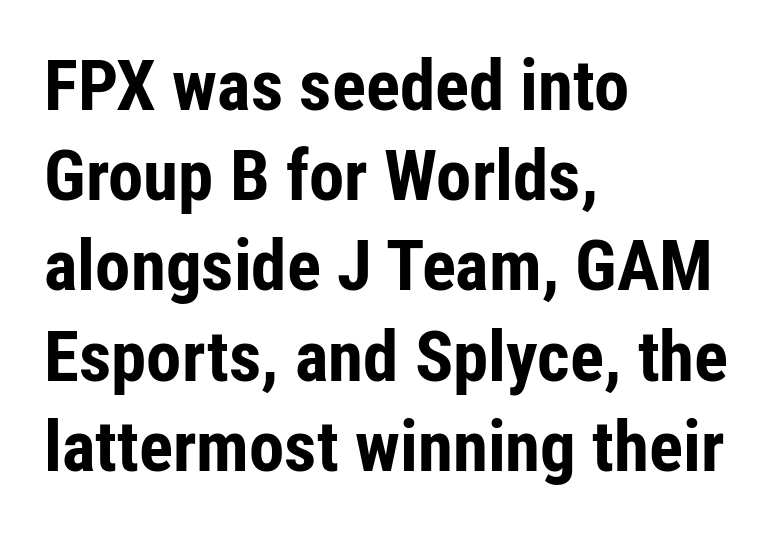
Q: Is the text bold? A: Yes.
Q: Is the text italic (slanted)? A: No, it is upright.
Q: Is the typeface a serif or a sans-serif typeface? A: Sans-serif.
Q: Is the text underlined? A: No.
Q: How is the paragraph aligned? A: Left-aligned.
Q: Is the spacing between letters normal or unusually wide? A: Normal.
Q: Is the spacing between lines tight, normal or loose? A: Normal.
Q: Width (condensed, normal, or wide)? A: Condensed.
Q: Stroke contrast? A: Low.
Q: x-height? A: Medium.
Q: Monospaced? A: No.
